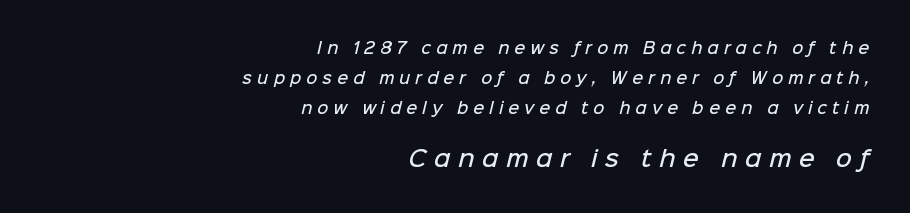
The face used here is a semibold: visibly heavier than regular, lighter than bold. The baseline area is clear. The lines are quadded right. Does the leading feel generous? Absolutely, it's lavish. Students, note that the glyphs here are deliberately spaced far apart.
